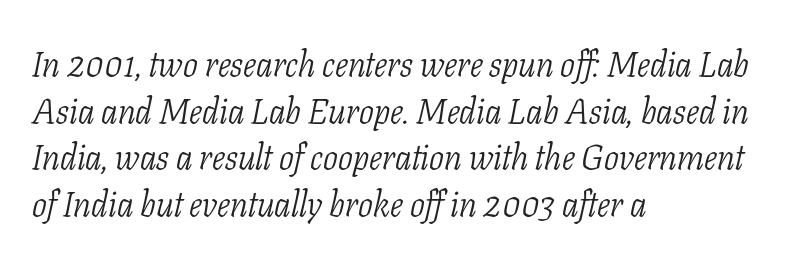
Q: Is the text bold? A: No.
Q: Is the text italic (slanted)? A: Yes, it leans right by about 11 degrees.
Q: Is the typeface a serif or a sans-serif typeface? A: Serif.
Q: Is the text underlined? A: No.
Q: How is the paragraph aligned? A: Left-aligned.
Q: Is the spacing between letters normal or unusually wide? A: Normal.
Q: Is the spacing between lines tight, normal or loose? A: Normal.
Q: Width (condensed, normal, or wide)? A: Condensed.
Q: Stroke contrast? A: Low.
Q: x-height? A: Medium.
Q: Monospaced? A: No.
